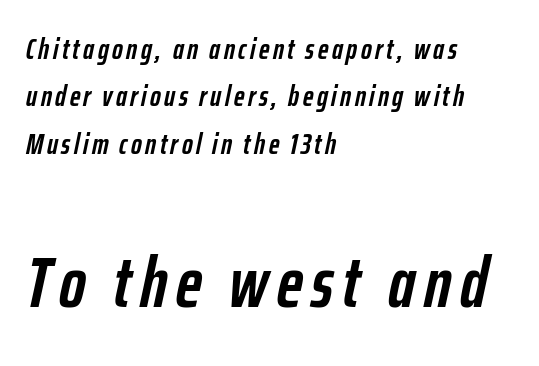
Q: Is the text bold? A: Yes.
Q: Is the text italic (slanted)? A: Yes, it leans right by about 12 degrees.
Q: Is the text underlined? A: No.
Q: How is the paragraph aligned? A: Left-aligned.
Q: Is the spacing between lines tight, normal or loose? A: Normal.
Q: Which block of text is set in a larger size, the first (top) or the second (bottom)? A: The second (bottom) one.
Q: Width (condensed, normal, or wide)? A: Condensed.
Q: Stroke contrast? A: Low.
Q: x-height? A: Medium.
Q: Monospaced? A: No.
